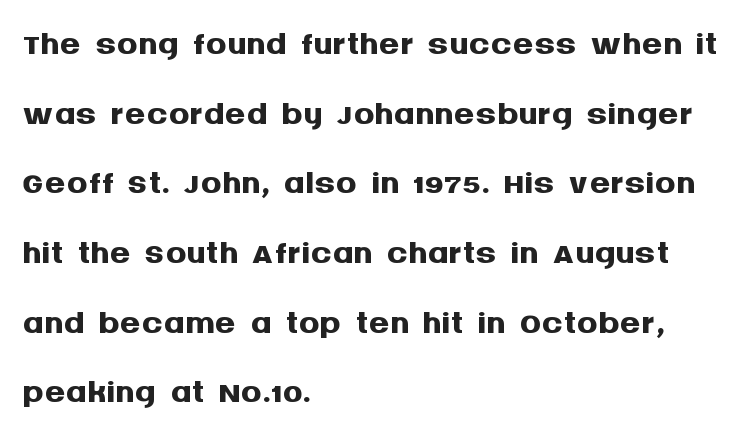
The image shows 52 px semibold sans-serif type, upright; set left-aligned, normal line spacing (1.34x), normal letter spacing, not underlined; medium stroke contrast and a large x-height.
